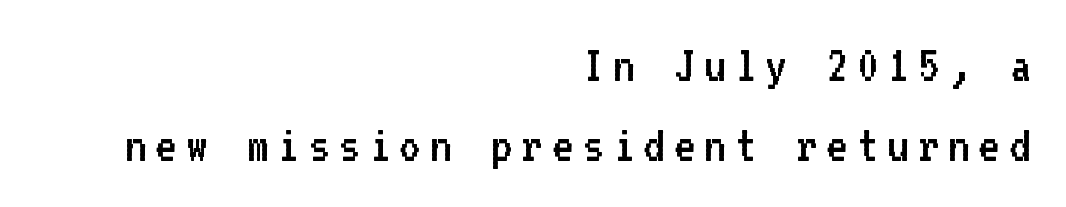
Q: Is the text bold? A: No.
Q: Is the text italic (slanted)? A: No, it is upright.
Q: Is the typeface a serif or a sans-serif typeface? A: Sans-serif.
Q: Is the text underlined? A: No.
Q: How is the paragraph aligned? A: Right-aligned.
Q: Is the spacing between lines tight, normal or loose? A: Normal.
Q: Width (condensed, normal, or wide)? A: Normal.
Q: Stroke contrast? A: Low.
Q: x-height? A: Medium.
Q: Monospaced? A: Yes.
